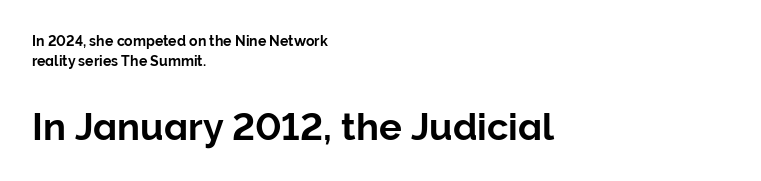
{"serif": "no", "italic": "no", "width": "normal", "stroke_contrast": "low", "x_height": "medium", "monospaced": "no", "underline": "no", "align": "left", "line_spacing": "normal", "line_spacing_ratio": 1.45, "letter_spacing": "normal", "letter_spacing_em": 0.0, "larger_block": "second", "size_ratio": 2.71, "glyph_px": 38}
